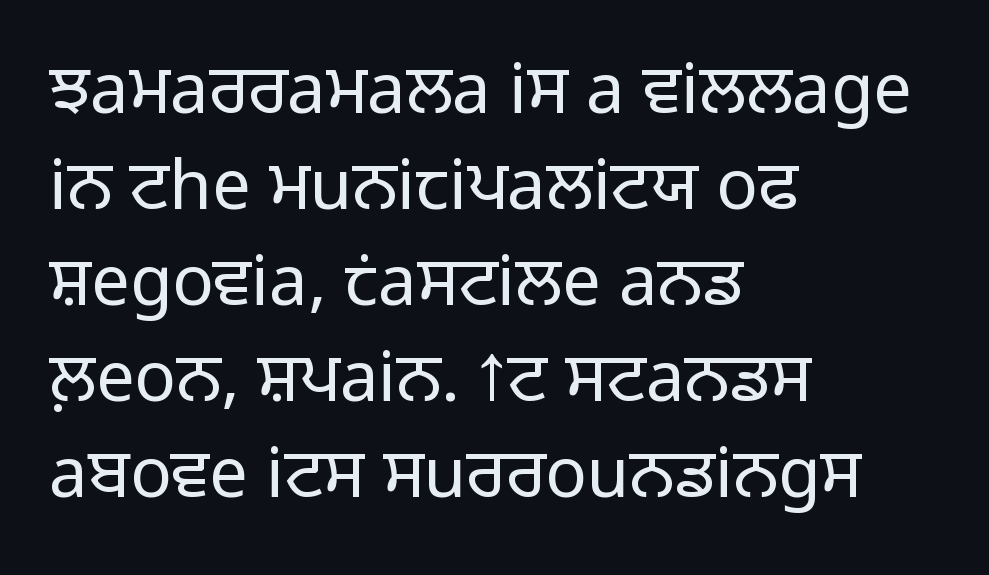
Q: Is the text bold? A: No.
Q: Is the text italic (slanted)? A: No, it is upright.
Q: Is the typeface a serif or a sans-serif typeface? A: Sans-serif.
Q: Is the text underlined? A: No.
Q: How is the paragraph aligned? A: Left-aligned.
Q: Is the spacing between letters normal or unusually wide? A: Normal.
Q: Is the spacing between lines tight, normal or loose? A: Normal.
Q: Width (condensed, normal, or wide)? A: Normal.
Q: Stroke contrast? A: Low.
Q: x-height? A: Medium.
Q: Monospaced? A: No.
